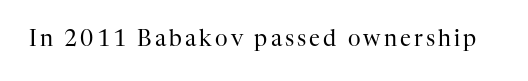
Q: Is the text bold? A: No.
Q: Is the text italic (slanted)? A: No, it is upright.
Q: Is the text underlined? A: No.
